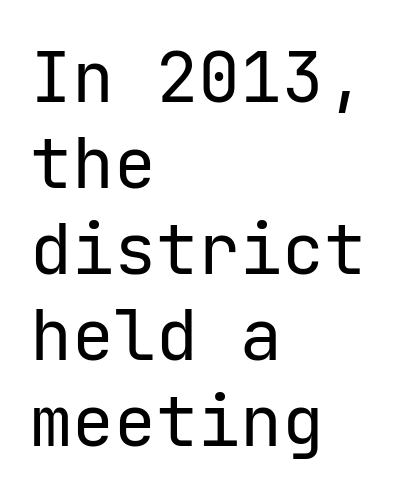
The image shows 70 px regular-weight sans-serif type, upright; set left-aligned, line spacing 1.23x, normal letter spacing, not underlined; low stroke contrast and a medium x-height.
